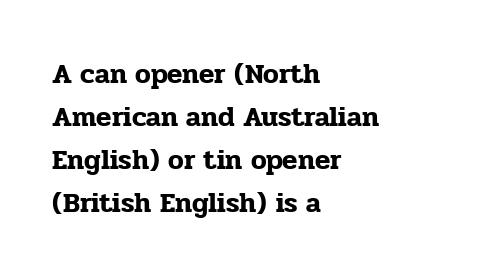
The image shows 28 px serif type, upright; set left-aligned, normal line spacing (1.54x), normal letter spacing, not underlined; low stroke contrast and a medium x-height.
